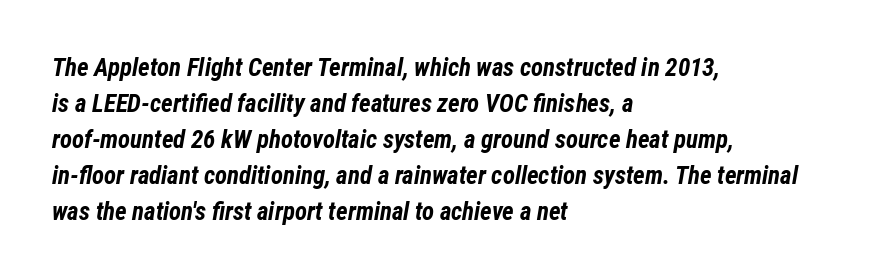
Vertically, the passage feels balanced, rows spaced as you'd expect. The foot of each line stays bare and open. The tracking reads as untouched default to a designer's eye. A student would call this left alignment; a typographer would say flush left, rag right.
